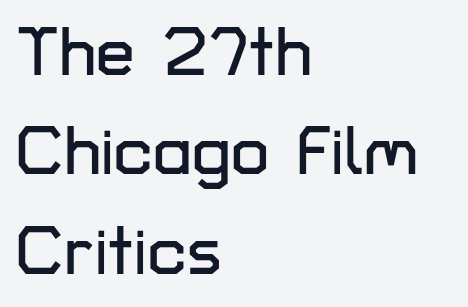
{"serif": "no", "italic": "no", "width": "normal", "stroke_contrast": "low", "x_height": "medium", "monospaced": "no", "underline": "no", "align": "left", "line_spacing": "normal", "line_spacing_ratio": 1.44, "letter_spacing": "normal", "letter_spacing_em": 0.0, "glyph_px": 69}
